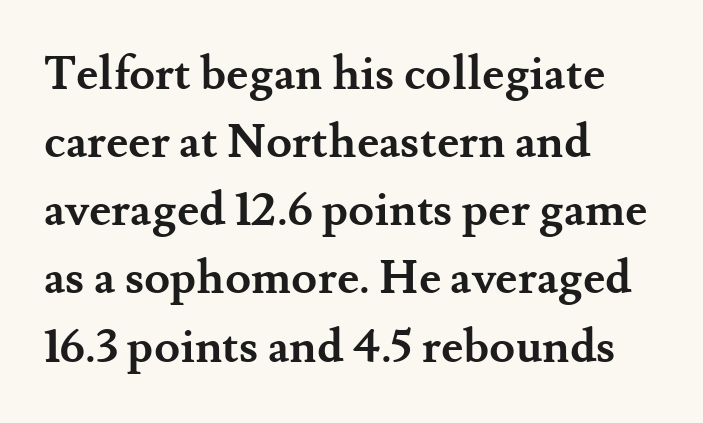
This sample uses plain, unmodified letter spacing. Serifs: yes, visible at the terminals of the letterforms. Stroke thickness is high; the sample reads as a true bold. Beneath every word, the page is bare. What's the leading like? Ordinary, nothing unusual.
